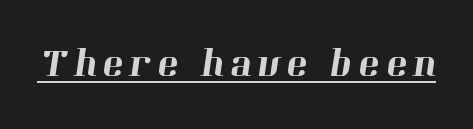
Q: Is the typeface a serif or a sans-serif typeface? A: Serif.
Q: Is the text underlined? A: Yes.
Q: Width (condensed, normal, or wide)? A: Normal.
Q: Stroke contrast? A: High.
Q: x-height? A: Medium.
Q: Monospaced? A: No.
